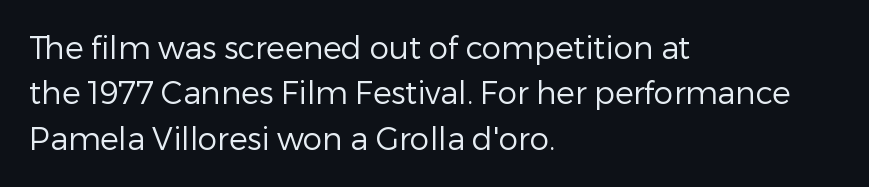
The image shows 31 px regular-weight sans-serif type, upright; set left-aligned, normal line spacing (1.46x), normal letter spacing, not underlined; low stroke contrast and a medium x-height.
